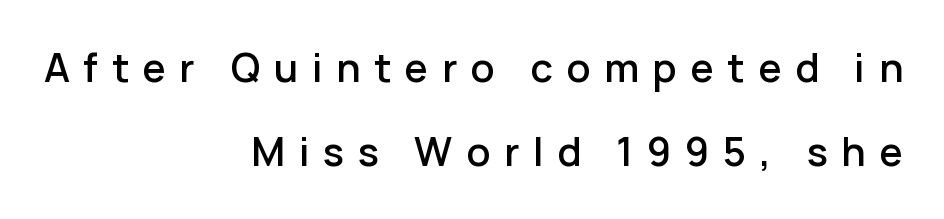
The typography opts for an upright posture over an oblique one. The rendering inserts visible extra space after every character. Nope, no serifs anywhere on these letters. How heavy is the stroke? Medium-heavy — a semibold, shy of bold.
